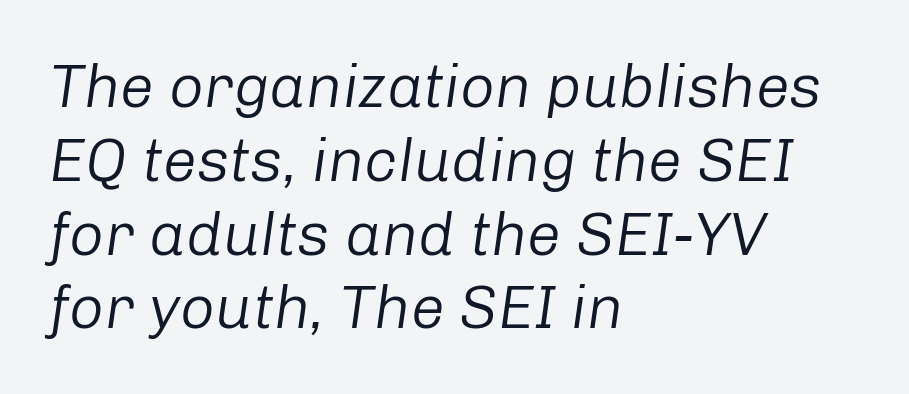
{"italic": "yes", "lean": "right", "slant_degrees": 8, "bold": "no", "weight": "regular", "width": "normal", "stroke_contrast": "low", "x_height": "medium", "monospaced": "no", "underline": "no", "align": "left", "line_spacing_ratio": 1.21, "letter_spacing": "normal", "letter_spacing_em": 0.0, "glyph_px": 61}
